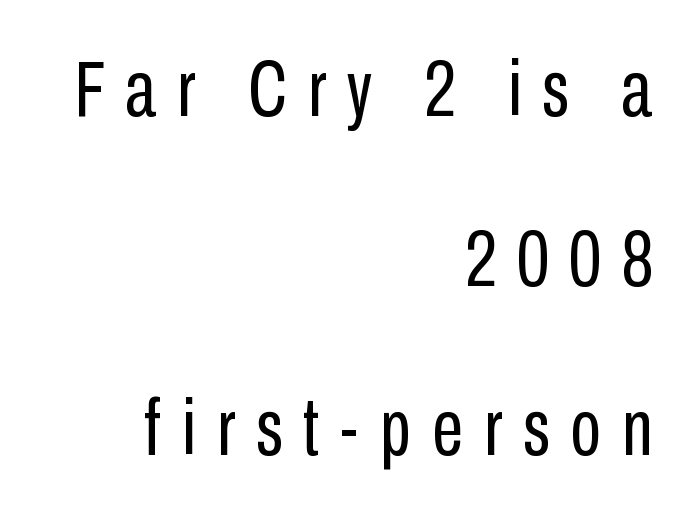
The image shows 80 px regular-weight, condensed sans-serif type, upright; set right-aligned, loose line spacing (2.12x), unusually wide letter spacing (+0.26 em), not underlined; low stroke contrast and a medium x-height.
